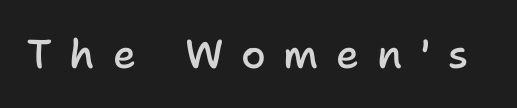
Q: Is the text bold? A: Semi-bold.
Q: Is the text italic (slanted)? A: No, it is upright.
Q: Is the typeface a serif or a sans-serif typeface? A: Sans-serif.
Q: Is the text underlined? A: No.
Q: Is the spacing between letters normal or unusually wide? A: Unusually wide.
Q: Width (condensed, normal, or wide)? A: Normal.
Q: Stroke contrast? A: Low.
Q: x-height? A: Medium.
Q: Monospaced? A: No.
